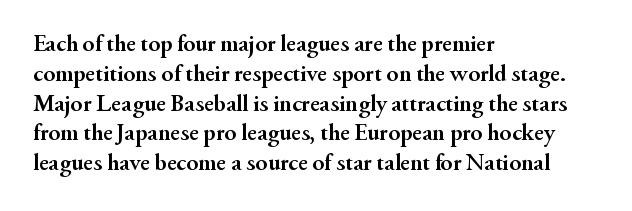
Every character sits straight up, as roman type does. This rendering uses left alignment, leaving the right contour irregular. Letters rest on an invisible, unmarked baseline. The passage shown has conventional tracking throughout. Pretty heavy lettering here — definitely bold.
